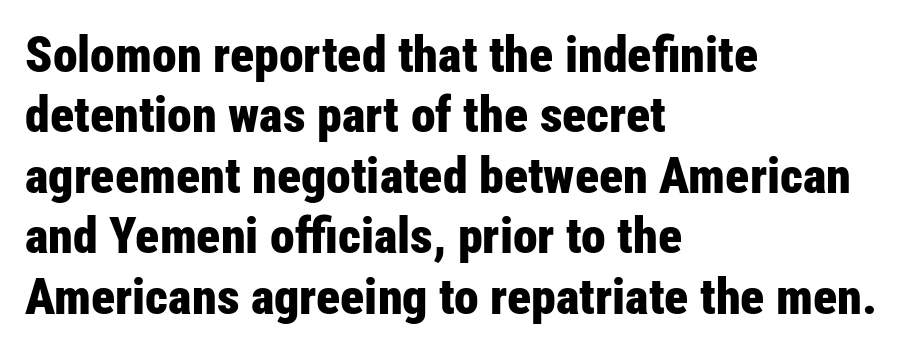
The image shows 50 px bold, condensed sans-serif type, upright; set left-aligned, line spacing 1.21x, normal letter spacing, not underlined; low stroke contrast and a medium x-height.
